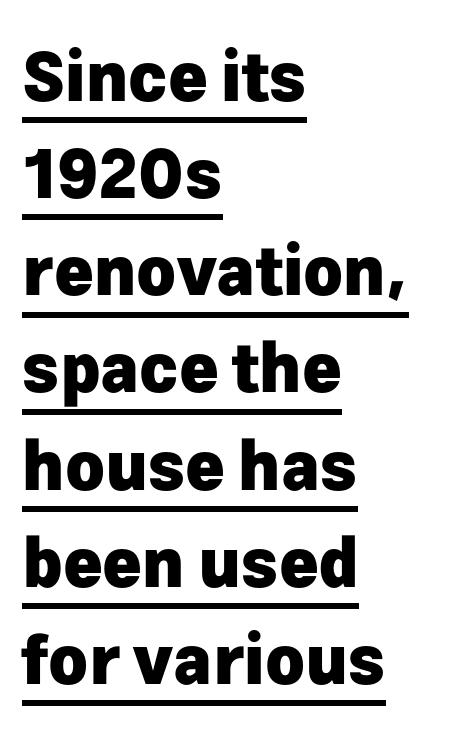
{"serif": "no", "italic": "no", "bold": "yes", "weight": "heavy", "width": "normal", "stroke_contrast": "low", "x_height": "medium", "monospaced": "no", "underline": "yes", "align": "left", "line_spacing": "normal", "line_spacing_ratio": 1.45, "letter_spacing": "normal", "letter_spacing_em": 0.0, "glyph_px": 67}
